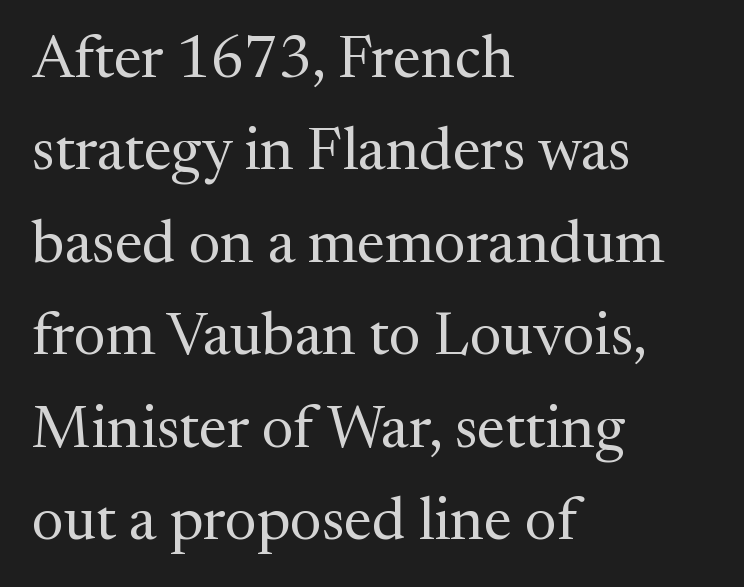
If you measured baseline to baseline, you'd find a middling distance. Small tapered or slab feet sit at the stroke ends, so this counts as serif. This reads as an unemphasized weight, regular at the heaviest. Is there any slant? The stems are plumb. No word sits above an underline. Default kerning and tracking; the words read as compact shapes.
